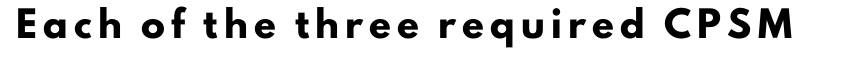
{"italic": "no", "bold": "yes", "underline": "no", "letter_spacing": "wide", "letter_spacing_em": 0.26, "glyph_px": 24}
